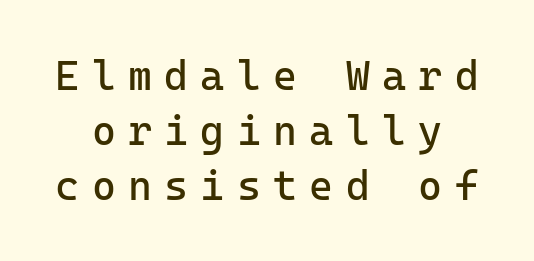
Has an underline been added? It has not. If you measured baseline to baseline, you'd find a middling distance. The passage shown has open, widely tracked lettering throughout. Observe the absence of serifs on each vertical stroke in this sample.
